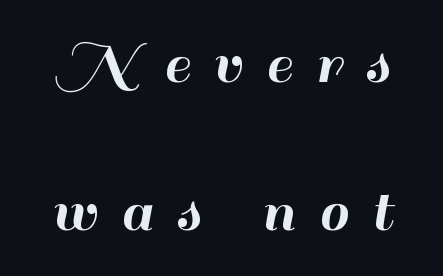
{"serif": "no", "width": "normal", "stroke_contrast": "high", "x_height": "small", "monospaced": "no", "underline": "no", "line_spacing": "loose", "line_spacing_ratio": 2.25, "letter_spacing": "wide", "letter_spacing_em": 0.36, "glyph_px": 66}
